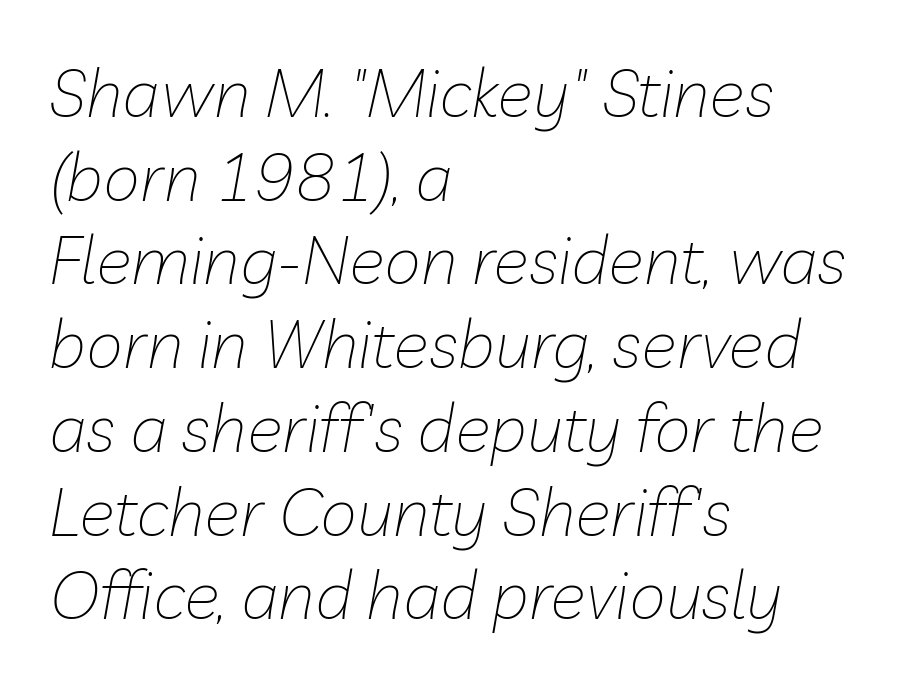
Q: Is the text bold? A: No.
Q: Is the text italic (slanted)? A: Yes, it leans right by about 10 degrees.
Q: Is the text underlined? A: No.
Q: How is the paragraph aligned? A: Left-aligned.
Q: Is the spacing between letters normal or unusually wide? A: Normal.
Q: Is the spacing between lines tight, normal or loose? A: Normal.
Q: Width (condensed, normal, or wide)? A: Normal.
Q: Stroke contrast? A: Low.
Q: x-height? A: Medium.
Q: Monospaced? A: No.
